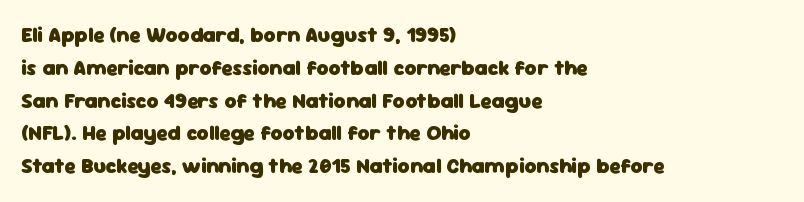
Q: Is the text bold? A: Yes.
Q: Is the text italic (slanted)? A: No, it is upright.
Q: Is the text underlined? A: No.
Q: How is the paragraph aligned? A: Left-aligned.
Q: Is the spacing between letters normal or unusually wide? A: Normal.
Q: Is the spacing between lines tight, normal or loose? A: Normal.
